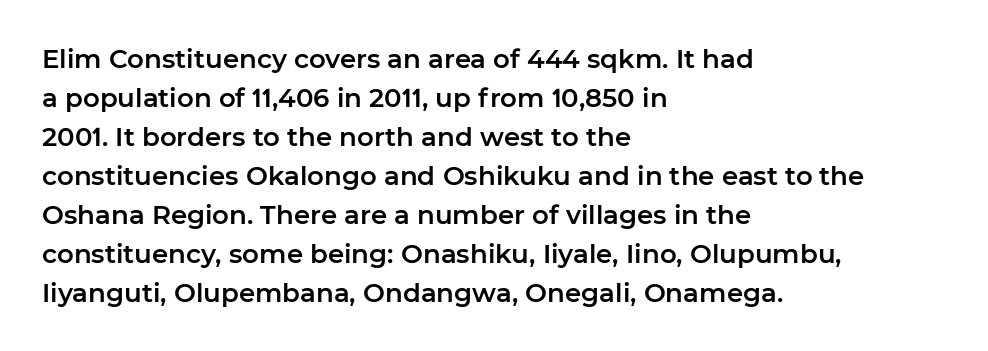
The compositor pushed each line to the left boundary. Every stem runs plumb, perpendicular to the baseline. This sample keeps an unexceptional amount of space between lines. Here the glyphs are tracked normally, forming tight word shapes. Descender tails drop into unmarked territory.
